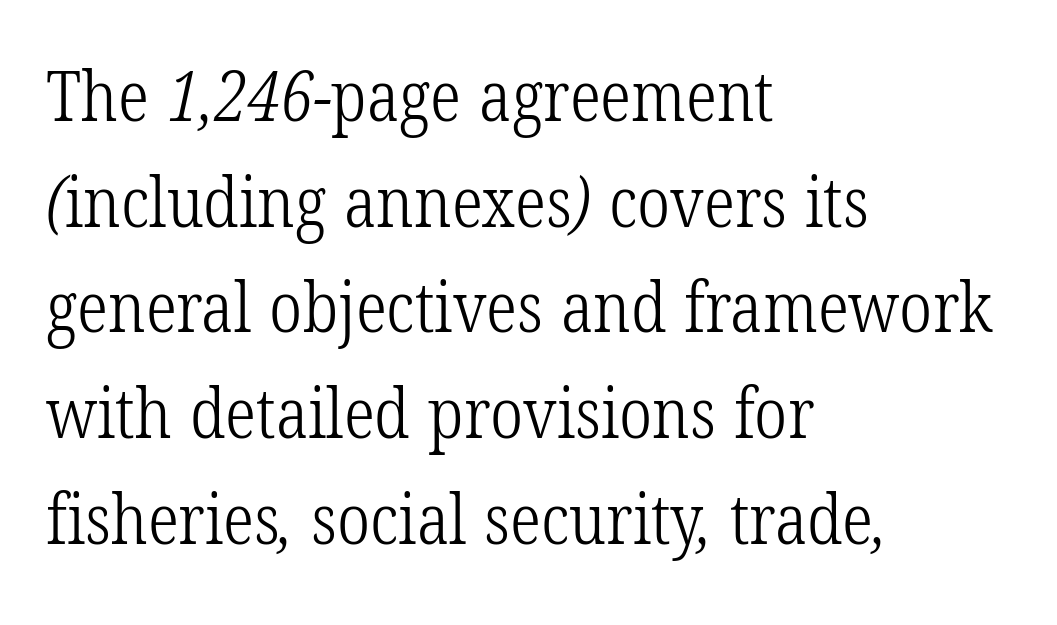
Q: Is the text bold? A: No.
Q: Is the typeface a serif or a sans-serif typeface? A: Serif.
Q: Is the text underlined? A: No.
Q: How is the paragraph aligned? A: Left-aligned.
Q: Is the spacing between letters normal or unusually wide? A: Normal.
Q: Is the spacing between lines tight, normal or loose? A: Normal.
Q: Width (condensed, normal, or wide)? A: Condensed.
Q: Stroke contrast? A: Low.
Q: x-height? A: Medium.
Q: Monospaced? A: No.
